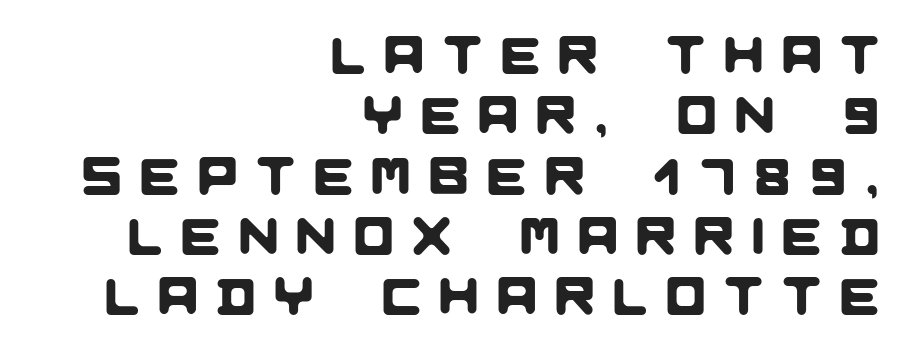
Caption: multi-line text, flush right, ragged left. This sample has the flowing, uneven cadence of proportional lettering. You could only call the tracking loose — the letters float apart. A bare baseline throughout the passage.
